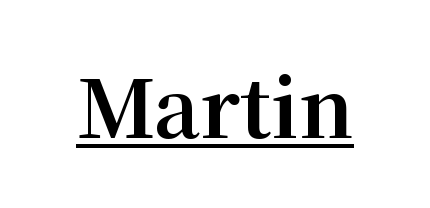
Caption: bold face, heavy strokes. Italic? Not at all — the glyphs are vertical. Varying glyph widths throughout — classic text-font behaviour. A serif font was chosen for this passage. Emphasis is given by a line drawn under the lettering.
